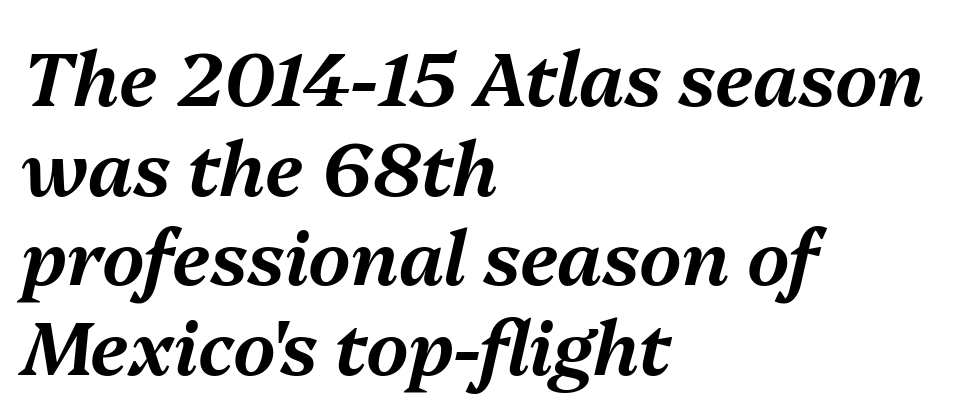
These lines are rendered in a variable-pitch font. These lines stack with their left ends in a neat column. The rendering keeps characters at their native spacing. It's the slanting kind of type. Descenders hang freely into open space.
